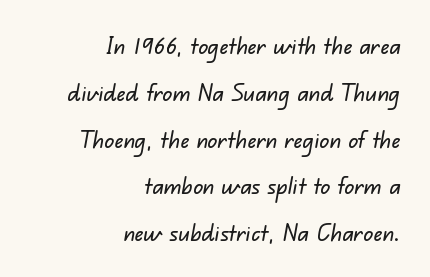
The image shows 24 px text type; set right-aligned, loose line spacing (1.95x), normal letter spacing, not underlined.
